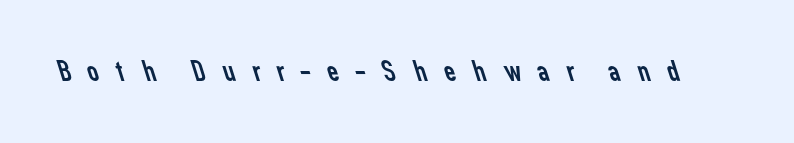
Q: Is the text bold? A: No.
Q: Is the typeface a serif or a sans-serif typeface? A: Sans-serif.
Q: Is the text underlined? A: No.
Q: Is the spacing between letters normal or unusually wide? A: Unusually wide.
Q: Width (condensed, normal, or wide)? A: Normal.
Q: Stroke contrast? A: Low.
Q: x-height? A: Medium.
Q: Monospaced? A: No.
